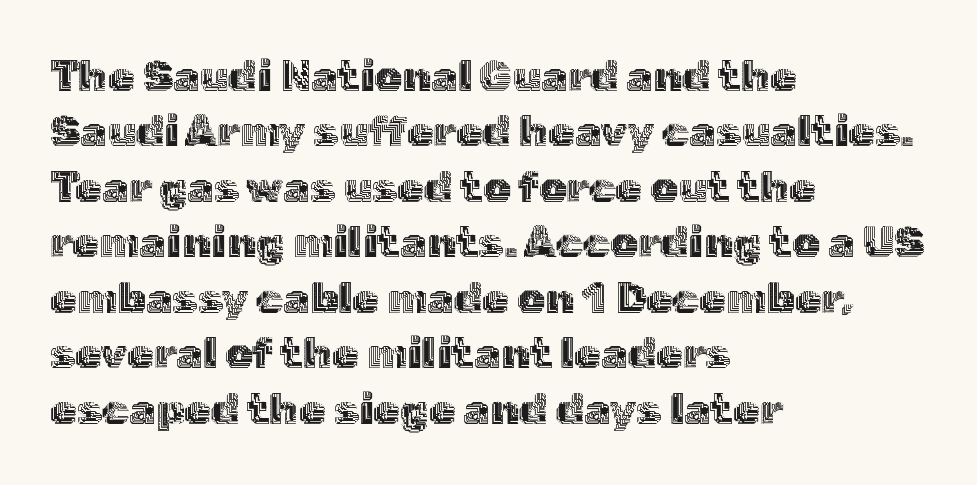
The image shows 43 px text type, upright; set left-aligned, normal line spacing (1.29x), normal letter spacing, not underlined; a medium x-height.
